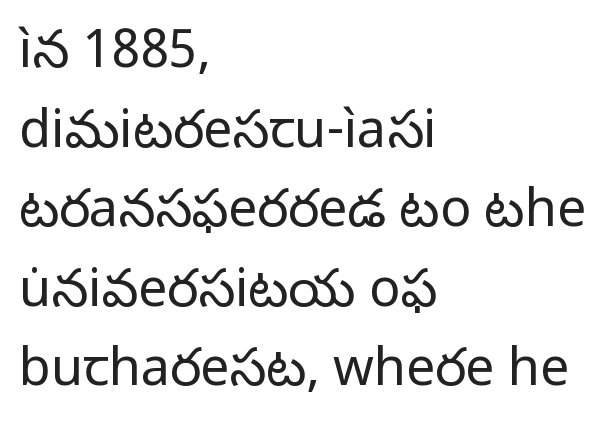
The passage shown is not underscored anywhere. The cut favours lightness, reaching ordinary text weight at its darkest. You could not count columns in this text — the font is proportionally spaced. The line texture is even and compact thanks to regular tracking. This block has exactly the height ordinary leading produces. A student would call this left alignment; a typographer would say flush left, rag right.
